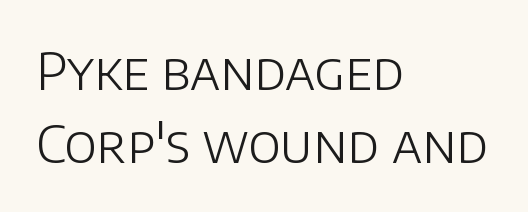
The image shows 52 px light sans-serif type, upright; set left-aligned, normal line spacing (1.41x), normal letter spacing, not underlined; low stroke contrast and a large x-height.
